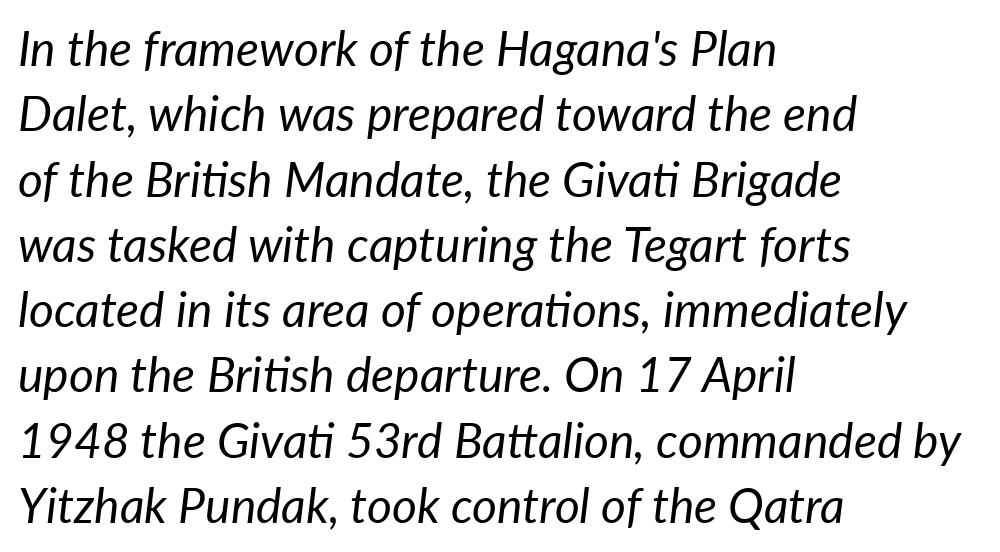
Q: Is the text bold? A: No.
Q: Is the text italic (slanted)? A: Yes, it leans right by about 7 degrees.
Q: Is the text underlined? A: No.
Q: How is the paragraph aligned? A: Left-aligned.
Q: Is the spacing between letters normal or unusually wide? A: Normal.
Q: Is the spacing between lines tight, normal or loose? A: Normal.
Q: Width (condensed, normal, or wide)? A: Normal.
Q: Stroke contrast? A: Low.
Q: x-height? A: Medium.
Q: Monospaced? A: No.
